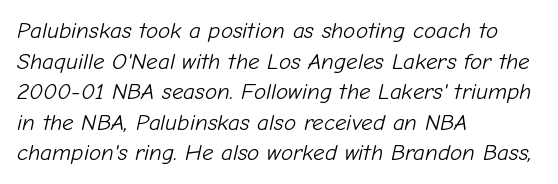
{"italic": "yes", "lean": "right", "slant_degrees": 12, "bold": "no", "underline": "no", "align": "left", "line_spacing": "normal", "line_spacing_ratio": 1.33, "letter_spacing": "normal", "letter_spacing_em": 0.0, "glyph_px": 23}
